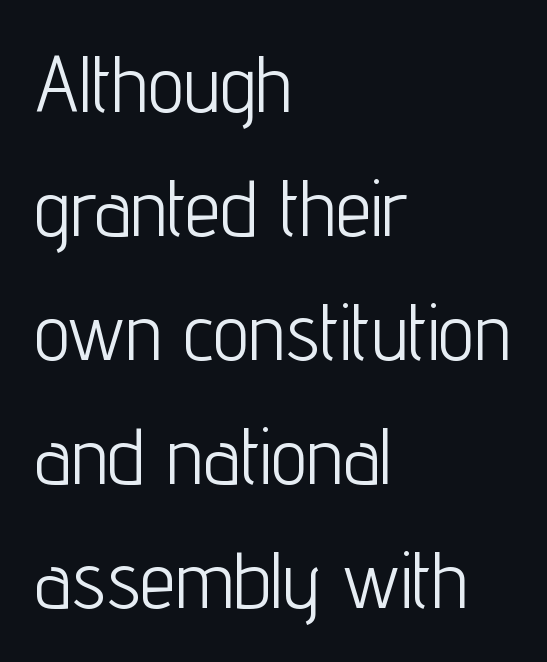
Q: Is the text bold? A: No.
Q: Is the text italic (slanted)? A: No, it is upright.
Q: Is the typeface a serif or a sans-serif typeface? A: Sans-serif.
Q: Is the text underlined? A: No.
Q: How is the paragraph aligned? A: Left-aligned.
Q: Is the spacing between letters normal or unusually wide? A: Normal.
Q: Is the spacing between lines tight, normal or loose? A: Normal.
Q: Width (condensed, normal, or wide)? A: Condensed.
Q: Stroke contrast? A: Low.
Q: x-height? A: Medium.
Q: Monospaced? A: No.
